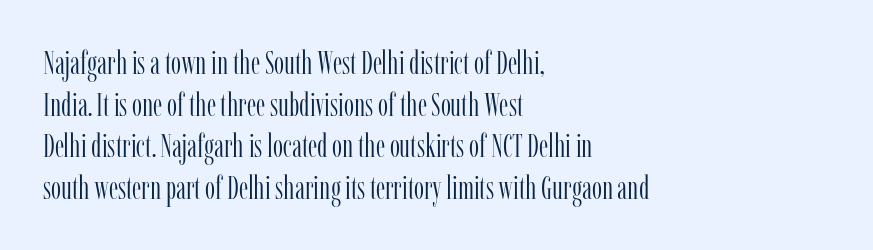
The image shows 32 px light, condensed serif type, upright; set left-aligned, normal line spacing (1.3x), normal letter spacing, not underlined; low stroke contrast and a medium x-height.
